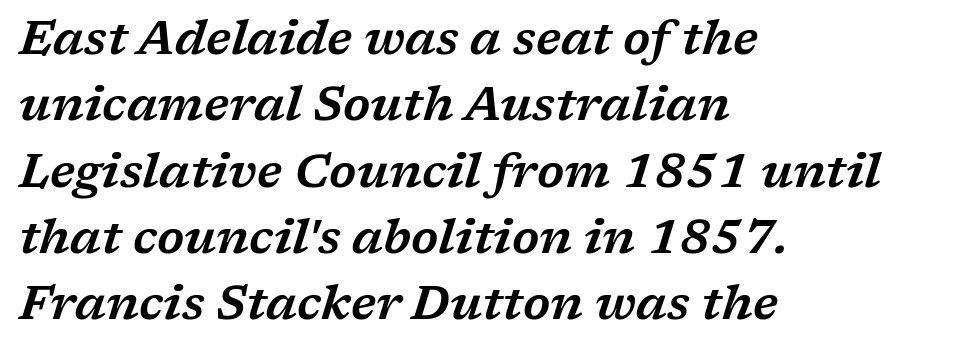
{"serif": "yes", "italic": "yes", "lean": "right", "slant_degrees": 17, "width": "wide", "stroke_contrast": "low", "x_height": "medium", "monospaced": "no", "underline": "no", "align": "left", "line_spacing": "normal", "line_spacing_ratio": 1.41, "letter_spacing": "normal", "letter_spacing_em": 0.0, "glyph_px": 47}
